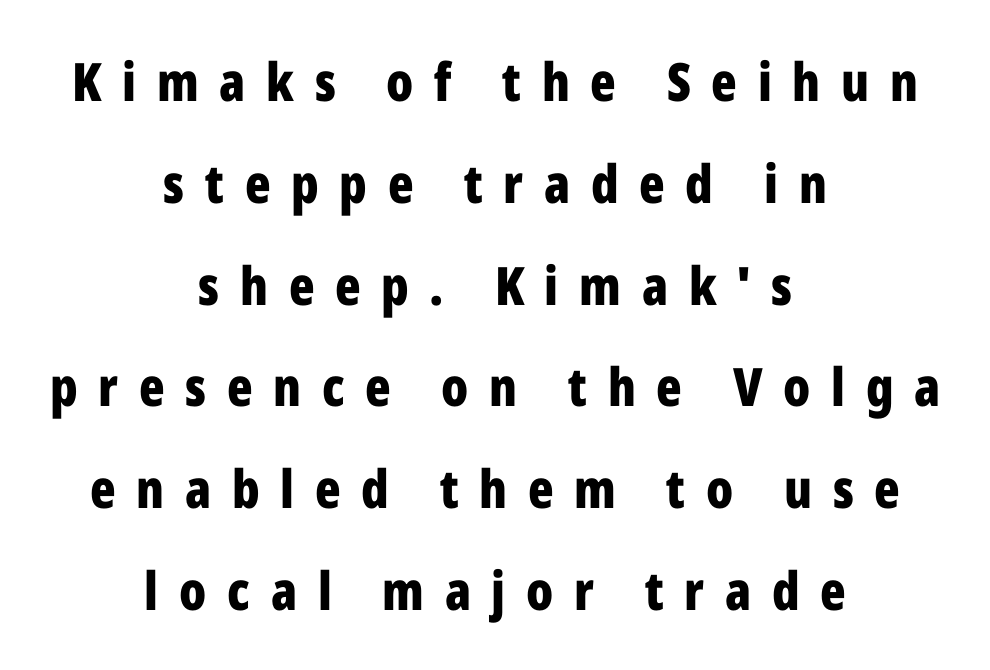
What stands out about the letter spacing? Its width — letters are far apart. The strokes are fattened all the way to bold. The rag falls on both sides of this text block equally. The designer went with a sans here, leaving each stem footless.
